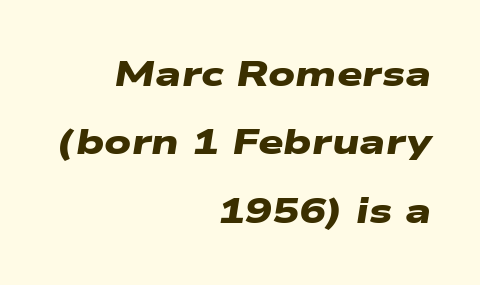
In terms of letterform style, serifs are entirely absent. The face used here is proportionally spaced, like ordinary book or web type. Nothing unusual about the tracking: characters are spaced as the font intends. The vertical gap from one line to the next is large. The zone under the glyphs is completely vacant.
